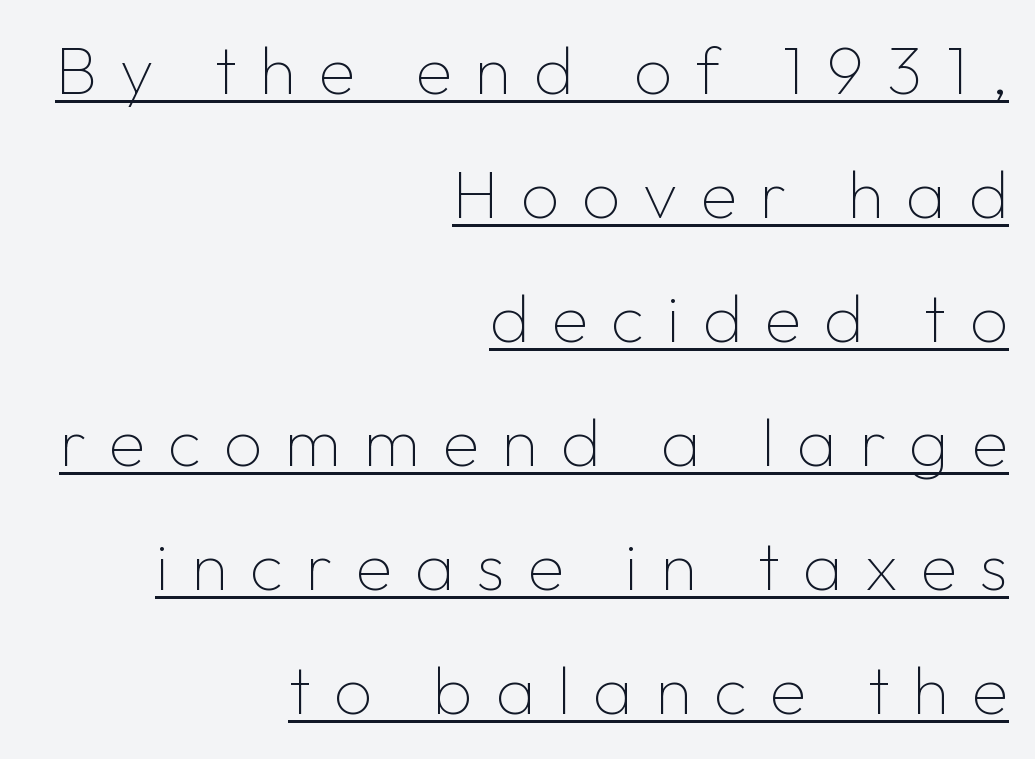
Q: Is the text bold? A: No.
Q: Is the text italic (slanted)? A: No, it is upright.
Q: Is the typeface a serif or a sans-serif typeface? A: Sans-serif.
Q: Is the text underlined? A: Yes.
Q: How is the paragraph aligned? A: Right-aligned.
Q: Is the spacing between letters normal or unusually wide? A: Unusually wide.
Q: Width (condensed, normal, or wide)? A: Normal.
Q: Stroke contrast? A: Low.
Q: x-height? A: Medium.
Q: Monospaced? A: No.
